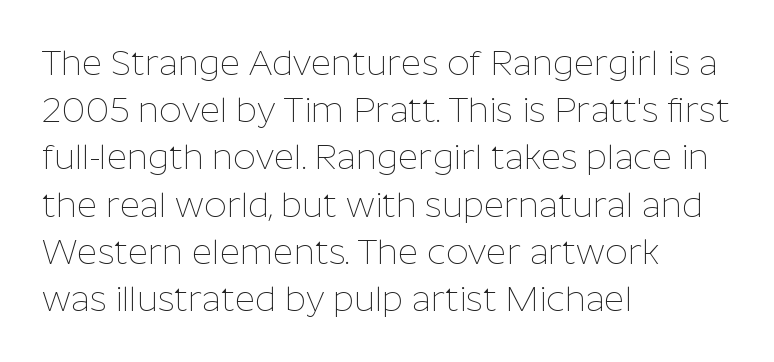
Nope, not italic — everything's standing straight. Is the letter spacing exaggerated? No — it looks like the ordinary default. Proportional: the letters do not fall into vertical columns. The rendering uses a moderate line-height, typical for paragraphs.
